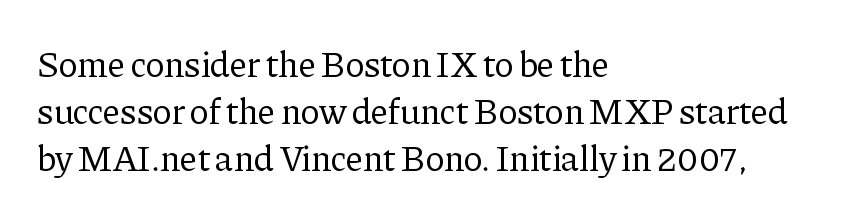
Proportional: the letters do not fall into vertical columns. Leading: standard. The type family on display is of the serif kind. You can tell it's not italic because the verticals are truly vertical. Descender tails drop into unmarked territory. No chunkiness to these letters — they're not bold.
